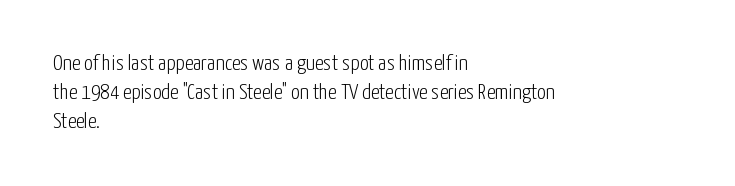
The image shows 22 px text type, upright; set left-aligned, normal line spacing (1.31x), normal letter spacing, not underlined.
